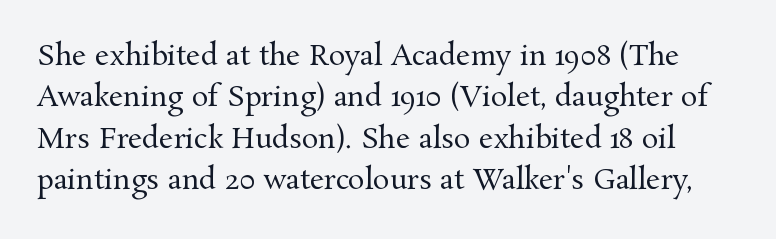
Q: Is the text bold? A: No.
Q: Is the text italic (slanted)? A: No, it is upright.
Q: Is the typeface a serif or a sans-serif typeface? A: Serif.
Q: Is the text underlined? A: No.
Q: Is the spacing between letters normal or unusually wide? A: Normal.
Q: Is the spacing between lines tight, normal or loose? A: Normal.
Q: Width (condensed, normal, or wide)? A: Normal.
Q: Stroke contrast? A: Medium.
Q: x-height? A: Medium.
Q: Monospaced? A: No.
